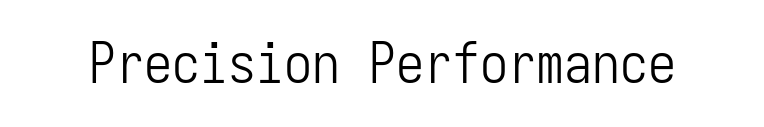
Q: Is the text bold? A: No.
Q: Is the text italic (slanted)? A: No, it is upright.
Q: Is the typeface a serif or a sans-serif typeface? A: Sans-serif.
Q: Is the text underlined? A: No.
Q: Is the spacing between letters normal or unusually wide? A: Normal.
Q: Width (condensed, normal, or wide)? A: Condensed.
Q: Stroke contrast? A: Low.
Q: x-height? A: Medium.
Q: Monospaced? A: Yes.
